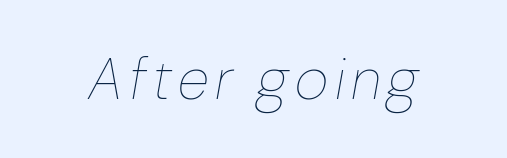
The image shows 58 px thin type, italic (leaning right); set not underlined; low stroke contrast and a medium x-height.
